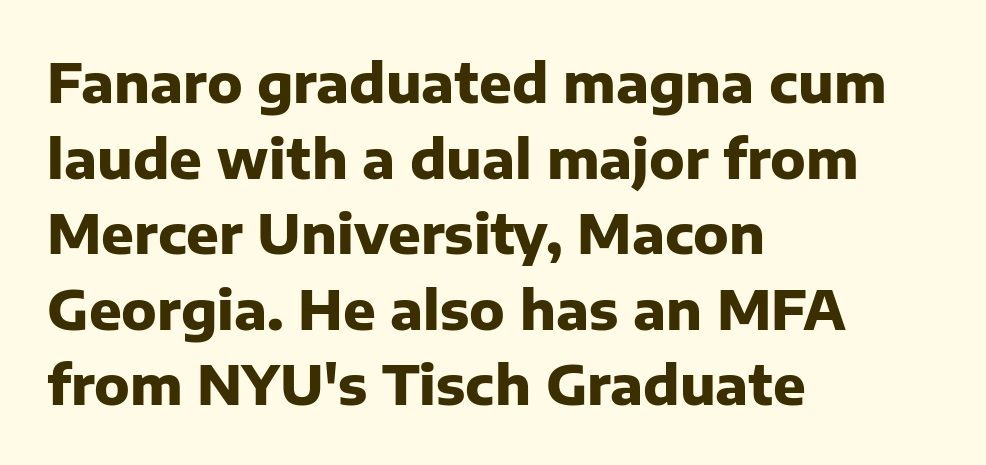
The image shows 54 px heavy sans-serif type, upright; set left-aligned, normal line spacing (1.4x), normal letter spacing, not underlined; low stroke contrast and a medium x-height.
